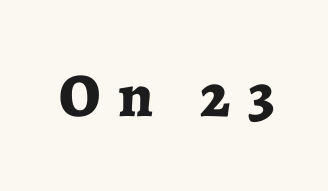
The image shows 62 px bold serif type, upright; set unusually wide letter spacing (+0.29 em), not underlined; low stroke contrast and a medium x-height.
